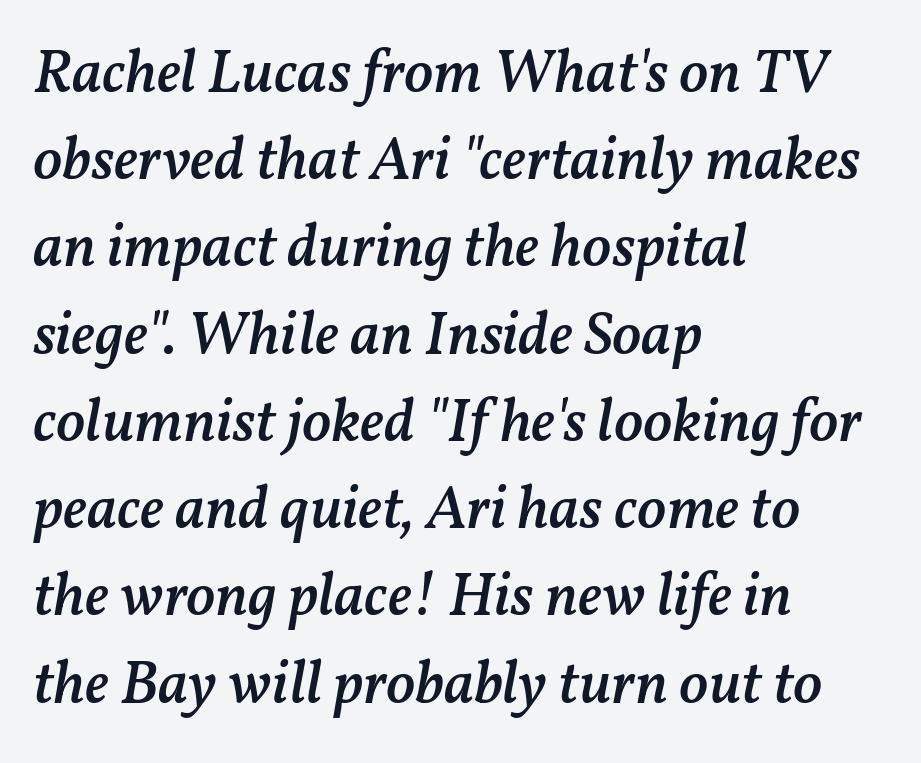
Is this a fixed-width face? No — the glyphs have proportional, varying widths. Descender tails drop into unmarked territory. This sample uses an oblique cut, with every glyph tilted off the vertical. Heft: intermediate — a semibold.
